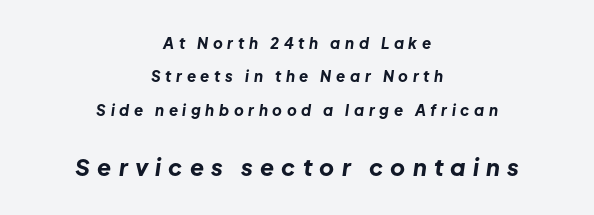
Q: Is the text bold? A: Yes.
Q: Is the text italic (slanted)? A: Yes, it leans right by about 8 degrees.
Q: Is the text underlined? A: No.
Q: How is the paragraph aligned? A: Centered.
Q: Is the spacing between letters normal or unusually wide? A: Unusually wide.
Q: Is the spacing between lines tight, normal or loose? A: Loose.
Q: Which block of text is set in a larger size, the first (top) or the second (bottom)? A: The second (bottom) one.
